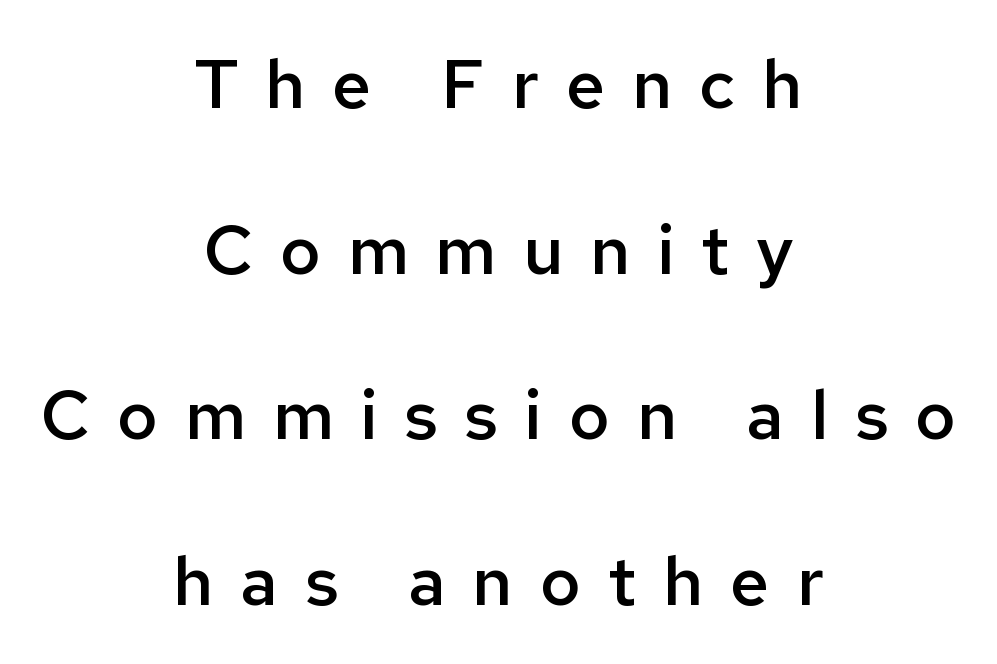
Horizontal alignment here is central, giving a formal, balanced look. Every stem runs plumb, perpendicular to the baseline. Here the glyphs are tracked loosely, breaking word shapes into spaced letters. The letters are semibold — heavier than regular but short of a full bold. Type without underlining. The designer dialed line spacing up above the default.
